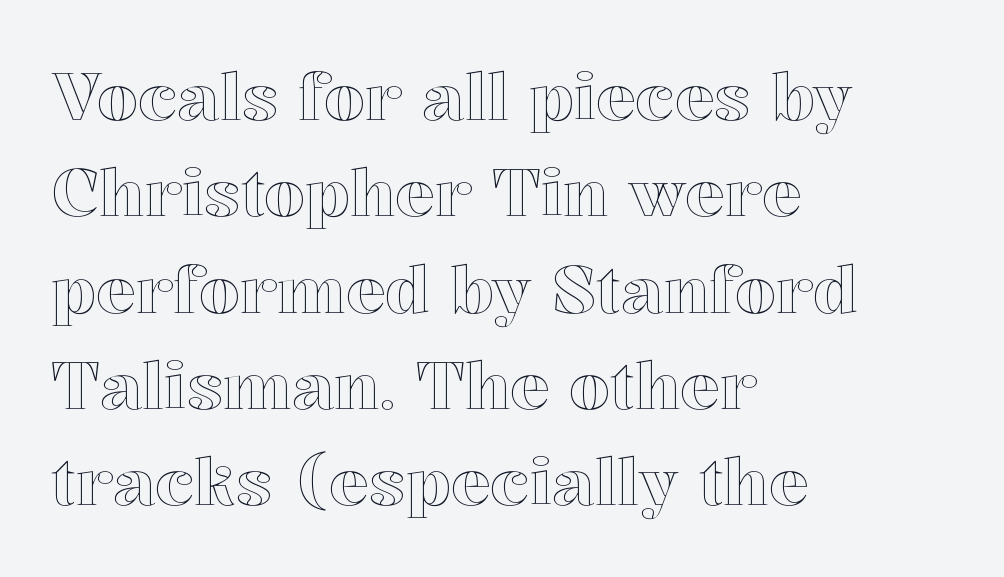
This sample has the flowing, uneven cadence of proportional lettering. The rendering uses a moderate line-height, typical for paragraphs. Inter-character spacing is left at the font's built-in metrics. A roman cut, with each character standing at attention. The text block is weighted toward the left margin, trailing off unevenly rightward.
